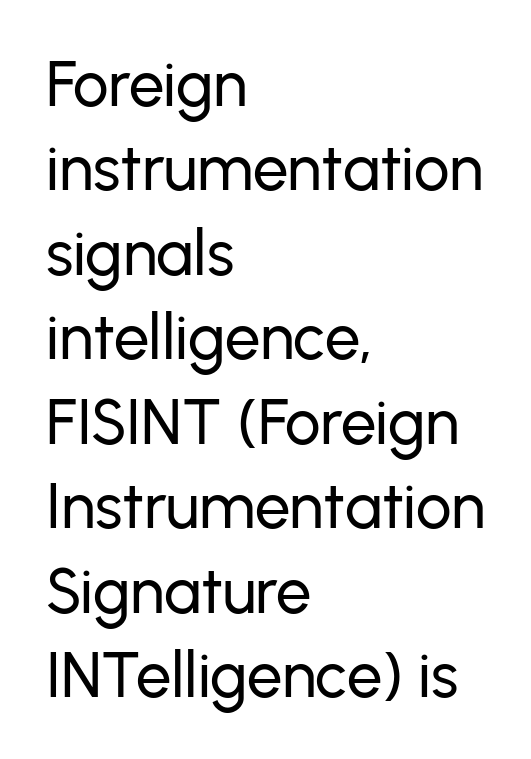
In terms of letterform style, serifs are entirely absent. Line spacing here is normal. Characters remain perfectly vertical along every line. Varying glyph widths throughout — classic text-font behaviour.
